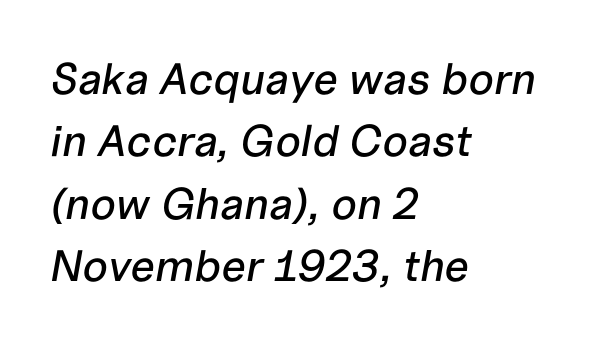
{"italic": "yes", "lean": "right", "slant_degrees": 10, "width": "normal", "stroke_contrast": "low", "x_height": "medium", "monospaced": "no", "underline": "no", "align": "left", "line_spacing": "normal", "line_spacing_ratio": 1.42, "letter_spacing": "normal", "letter_spacing_em": 0.0, "glyph_px": 44}
